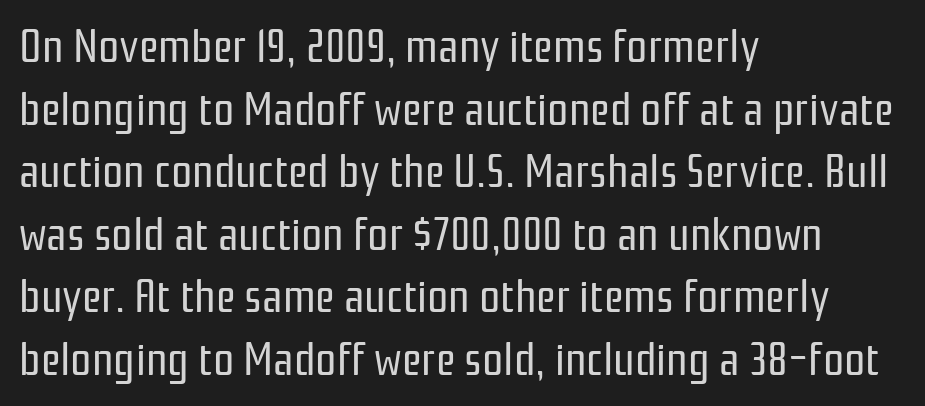
{"serif": "no", "italic": "no", "bold": "no", "weight": "regular", "width": "condensed", "stroke_contrast": "low", "x_height": "medium", "monospaced": "no", "underline": "no", "align": "left", "line_spacing": "normal", "line_spacing_ratio": 1.33, "letter_spacing": "normal", "letter_spacing_em": 0.0, "glyph_px": 47}
